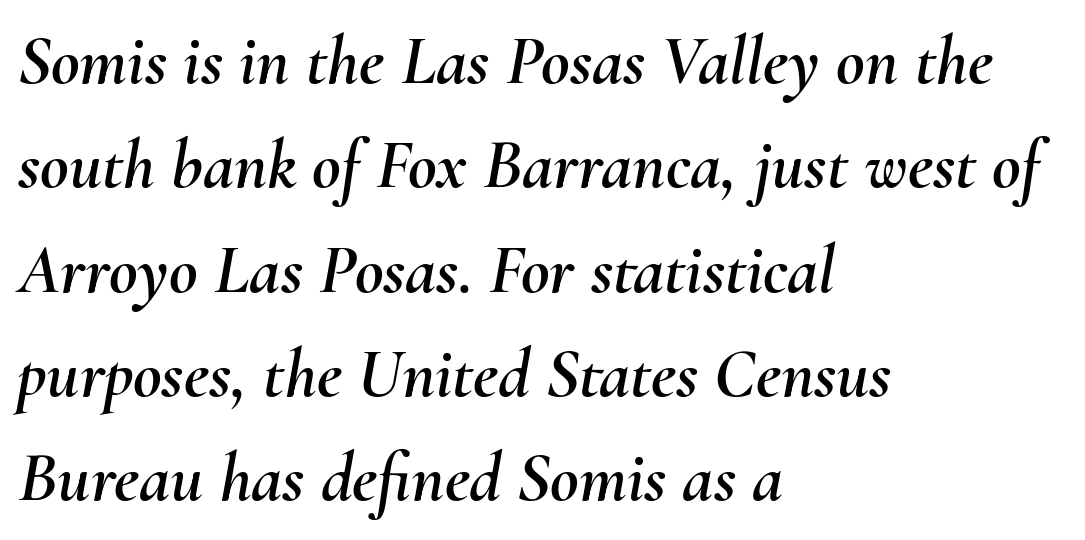
The image shows 70 px text type, italic (leaning right); set left-aligned, normal line spacing (1.49x), normal letter spacing, not underlined; medium stroke contrast and a small x-height.
